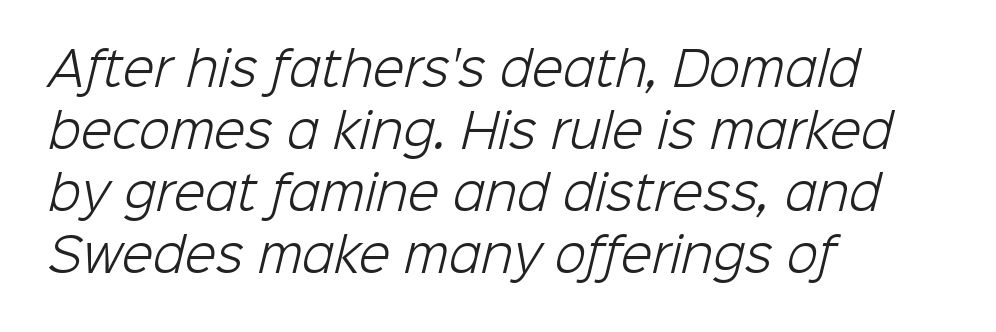
Spacing verdict: proportional, widths tailored to each character. This rendering leaves character spacing at its baseline value. Layout note: lines flush left. Regarding leading, the lines here are spaced in the standard way. Stroke terminals: plain, sans-serif.
